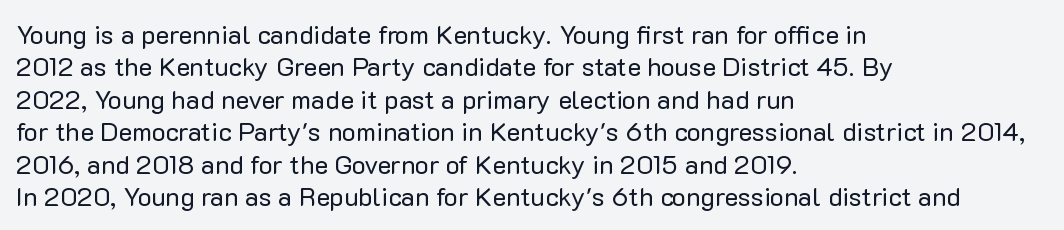
Line spacing here is normal. Nobody touched the tracking dial on this one. Quick note: underline off. Designer's note — italics off, roman on. The lines are quadded left.
